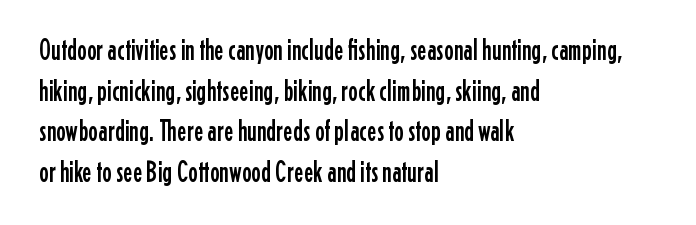
{"serif": "no", "italic": "no", "width": "condensed", "stroke_contrast": "low", "x_height": "medium", "monospaced": "no", "underline": "no", "align": "left", "line_spacing": "normal", "line_spacing_ratio": 1.4, "letter_spacing": "normal", "letter_spacing_em": 0.0, "glyph_px": 29}
